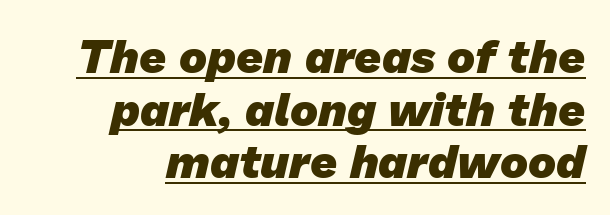
{"serif": "no", "bold": "yes", "weight": "heavy", "width": "normal", "stroke_contrast": "low", "x_height": "medium", "monospaced": "no", "underline": "yes", "align": "right", "line_spacing": "tight", "line_spacing_ratio": 1.12, "letter_spacing": "normal", "letter_spacing_em": 0.0, "glyph_px": 47}
